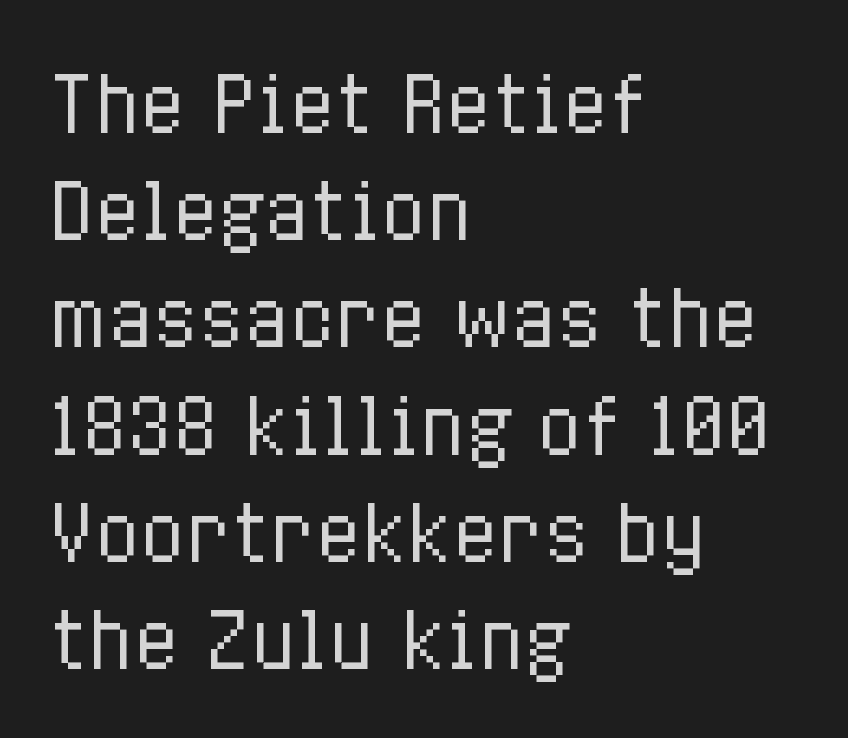
{"italic": "no", "bold": "no", "weight": "regular", "width": "condensed", "stroke_contrast": "low", "x_height": "medium", "monospaced": "no", "underline": "no", "align": "left", "line_spacing": "normal", "line_spacing_ratio": 1.43, "letter_spacing": "normal", "letter_spacing_em": 0.0, "glyph_px": 75}
